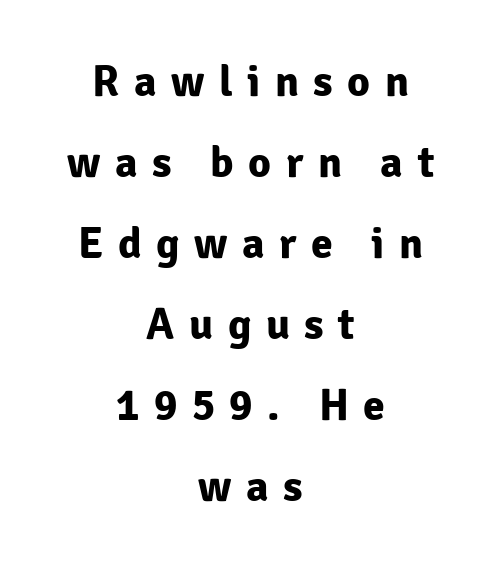
The image shows 44 px bold sans-serif type, upright; set centered, line spacing 1.84x, unusually wide letter spacing (+0.33 em), not underlined; low stroke contrast and a medium x-height.
